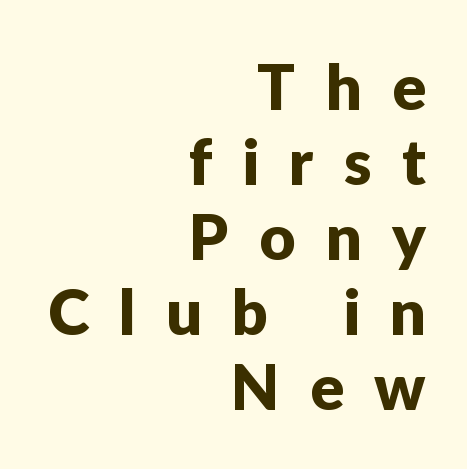
Underlining? Definitely not there. Does the type have serifs? No, each stem ends abruptly. In terms of posture, this sample is upright. The paragraph shown leans on its right margin. The letters are spread apart with noticeably loose tracking. Proportional: the letters do not fall into vertical columns.
